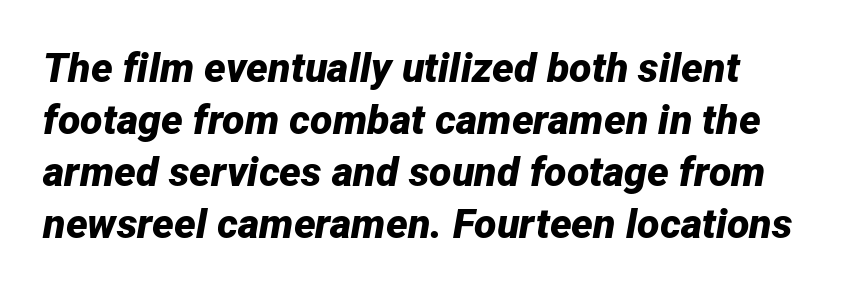
Q: Is the text bold? A: Yes.
Q: Is the text italic (slanted)? A: Yes, it leans right by about 12 degrees.
Q: Is the text underlined? A: No.
Q: Is the spacing between letters normal or unusually wide? A: Normal.
Q: Is the spacing between lines tight, normal or loose? A: Normal.
Q: Width (condensed, normal, or wide)? A: Normal.
Q: Stroke contrast? A: Low.
Q: x-height? A: Medium.
Q: Monospaced? A: No.
